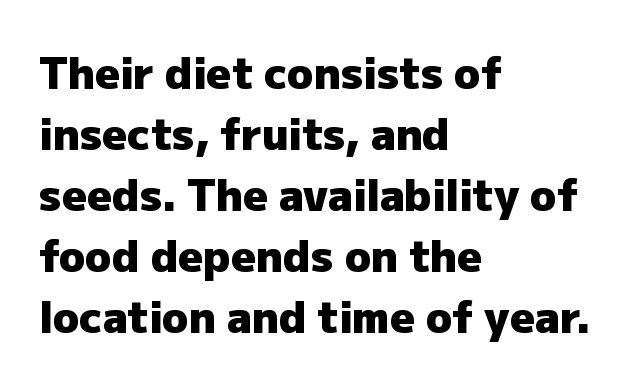
Q: Is the text bold? A: Yes.
Q: Is the text italic (slanted)? A: No, it is upright.
Q: Is the typeface a serif or a sans-serif typeface? A: Sans-serif.
Q: Is the text underlined? A: No.
Q: How is the paragraph aligned? A: Left-aligned.
Q: Is the spacing between letters normal or unusually wide? A: Normal.
Q: Is the spacing between lines tight, normal or loose? A: Normal.
Q: Width (condensed, normal, or wide)? A: Normal.
Q: Stroke contrast? A: Low.
Q: x-height? A: Medium.
Q: Monospaced? A: No.
